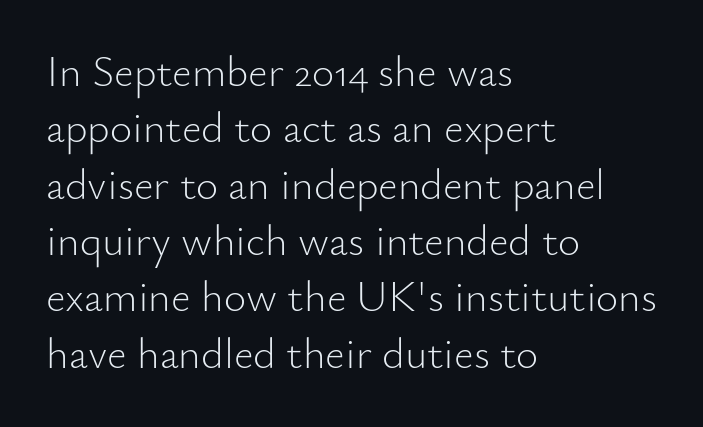
Q: Is the text bold? A: No.
Q: Is the text italic (slanted)? A: No, it is upright.
Q: Is the typeface a serif or a sans-serif typeface? A: Sans-serif.
Q: Is the text underlined? A: No.
Q: How is the paragraph aligned? A: Left-aligned.
Q: Is the spacing between letters normal or unusually wide? A: Normal.
Q: Is the spacing between lines tight, normal or loose? A: Normal.
Q: Width (condensed, normal, or wide)? A: Normal.
Q: Stroke contrast? A: Low.
Q: x-height? A: Small.
Q: Monospaced? A: No.
